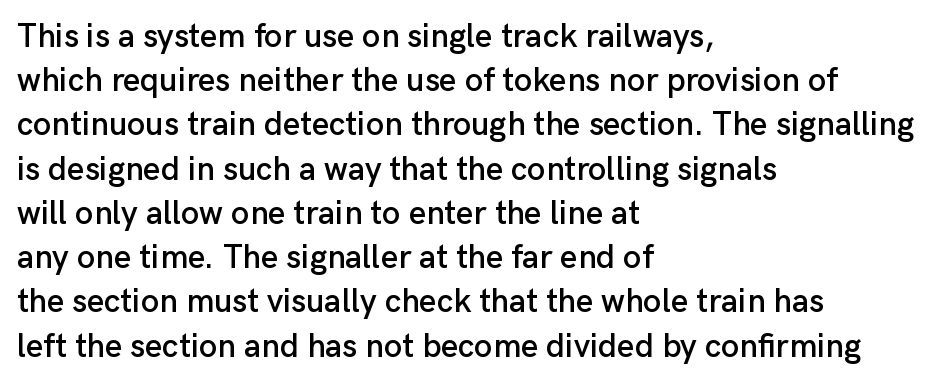
Nobody drew a line under any word here. A typesetter would call this zero additional tracking. Short and long lines alike share a common starting point at left. The designer left line spacing at the default. The face used here is proportionally spaced, like ordinary book or web type. This sample uses a sans-serif face.
